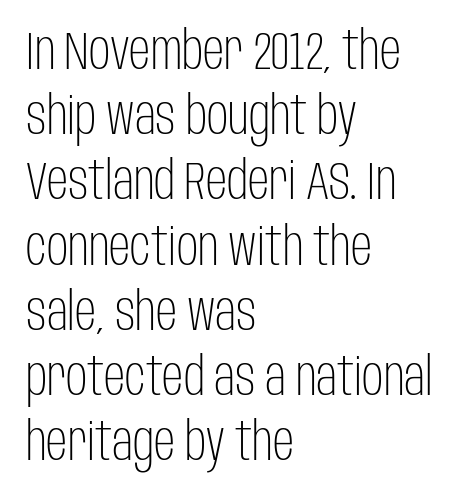
The image shows 53 px light, condensed sans-serif type, upright; set left-aligned, line spacing 1.23x, normal letter spacing, not underlined; low stroke contrast and a large x-height.
